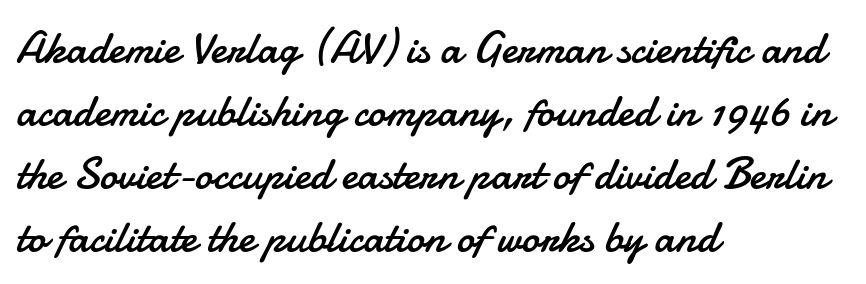
{"serif": "no", "bold": "no", "weight": "regular", "width": "normal", "stroke_contrast": "low", "x_height": "small", "monospaced": "no", "underline": "no", "align": "left", "line_spacing": "normal", "line_spacing_ratio": 1.4, "letter_spacing": "normal", "letter_spacing_em": 0.0, "glyph_px": 45}
